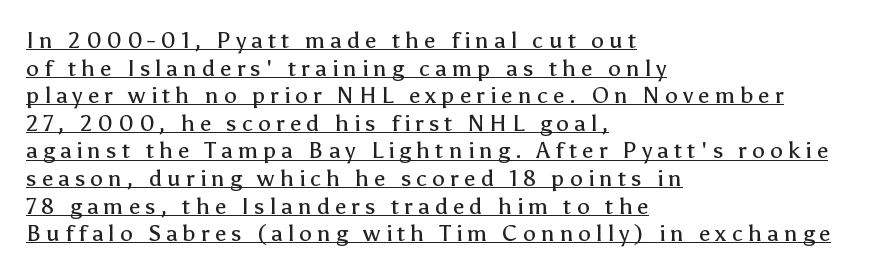
The image shows 23 px text type, upright; set left-aligned, line spacing 1.2x, unusually wide letter spacing (+0.22 em), underlined.
